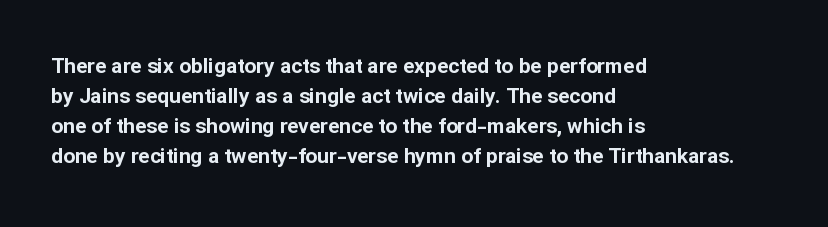
{"italic": "no", "bold": "yes", "underline": "no", "align": "left", "line_spacing": "normal", "line_spacing_ratio": 1.43, "letter_spacing": "normal", "letter_spacing_em": 0.0, "glyph_px": 21}
